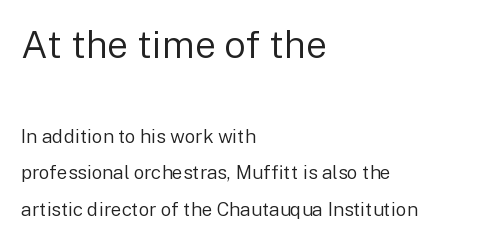
The image shows 38 px regular-weight sans-serif type, upright; set left-aligned, loose line spacing (1.91x), normal letter spacing, not underlined; the first (top) block is 2.0x larger; low stroke contrast and a medium x-height.
